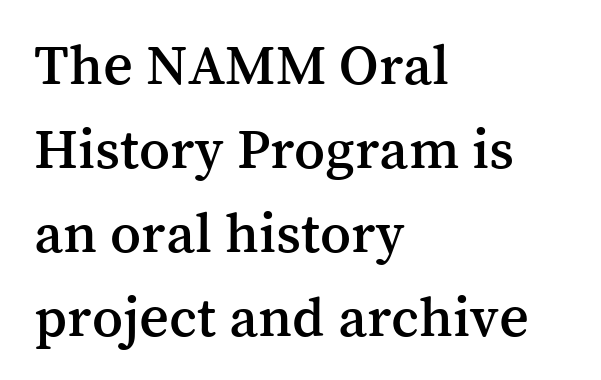
The image shows 58 px serif type, upright; set left-aligned, normal line spacing (1.45x), normal letter spacing, not underlined; medium stroke contrast and a medium x-height.
